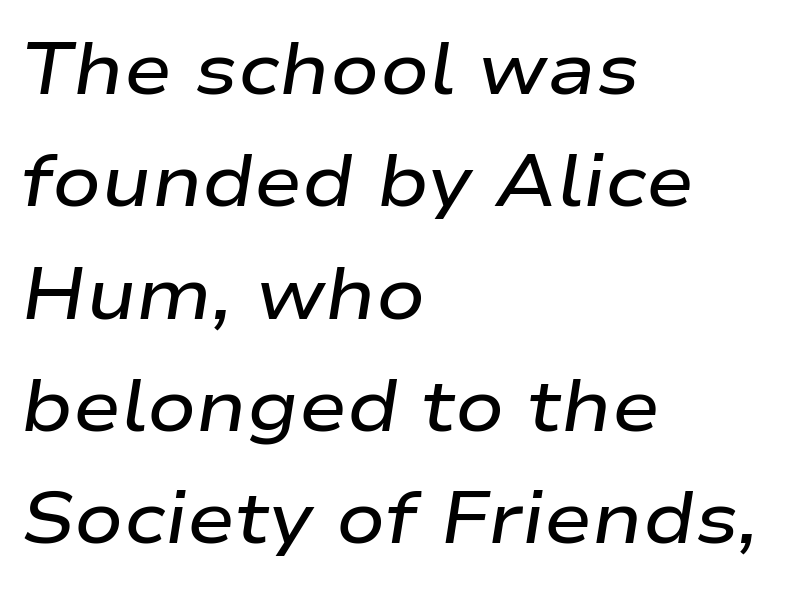
Proportional: the letters do not fall into vertical columns. Which margin do the lines hug? The left one — the right edge is uneven. The face used here has a pronounced slope to its letters. Nobody drew a line under any word here. Vertically, the passage feels balanced, rows spaced as you'd expect. Look at the stroke-to-counter ratio: somewhat heavy, a semibold.
